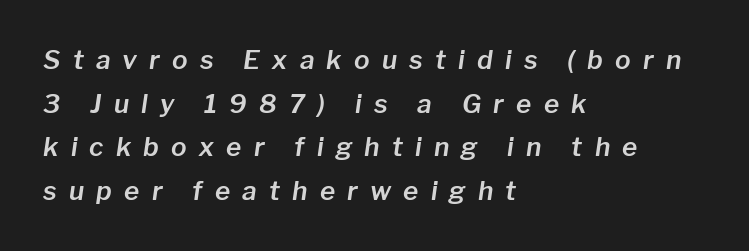
Q: Is the text italic (slanted)? A: Yes, it leans right by about 8 degrees.
Q: Is the text underlined? A: No.
Q: How is the paragraph aligned? A: Left-aligned.
Q: Is the spacing between letters normal or unusually wide? A: Unusually wide.
Q: Is the spacing between lines tight, normal or loose? A: Normal.
